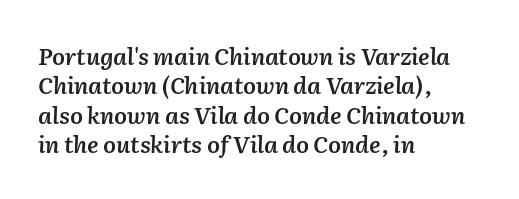
{"italic": "yes", "lean": "right", "slant_degrees": 2, "bold": "semi", "underline": "no", "align": "left", "line_spacing": "normal", "line_spacing_ratio": 1.28, "letter_spacing": "normal", "letter_spacing_em": 0.0, "glyph_px": 23}
